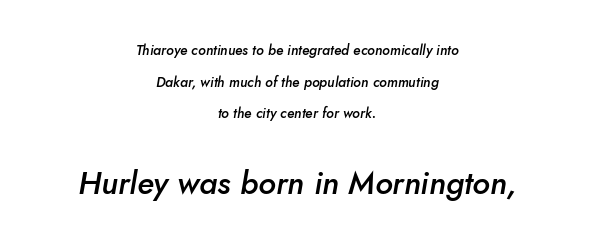
{"italic": "yes", "lean": "right", "slant_degrees": 10, "bold": "semi", "weight": "semibold", "width": "normal", "stroke_contrast": "low", "x_height": "small", "monospaced": "no", "underline": "no", "align": "center", "line_spacing": "loose", "line_spacing_ratio": 2.26, "letter_spacing": "normal", "letter_spacing_em": 0.0, "larger_block": "second", "size_ratio": 2.29, "glyph_px": 32}
